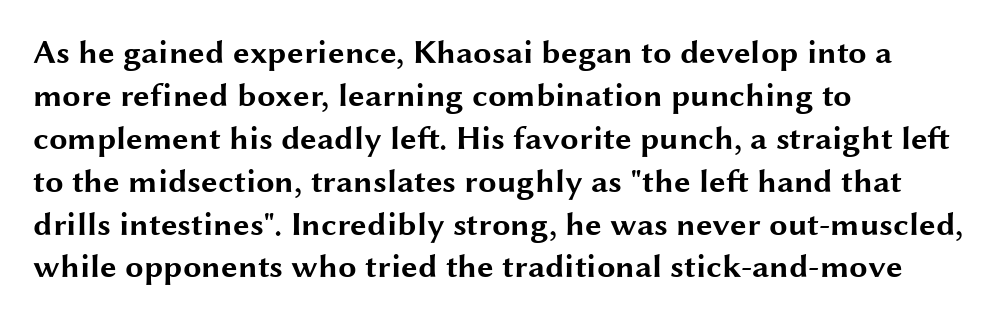
Q: Is the text bold? A: Yes.
Q: Is the text italic (slanted)? A: No, it is upright.
Q: Is the typeface a serif or a sans-serif typeface? A: Sans-serif.
Q: Is the text underlined? A: No.
Q: How is the paragraph aligned? A: Left-aligned.
Q: Is the spacing between letters normal or unusually wide? A: Normal.
Q: Is the spacing between lines tight, normal or loose? A: Normal.
Q: Width (condensed, normal, or wide)? A: Wide.
Q: Stroke contrast? A: Medium.
Q: x-height? A: Medium.
Q: Monospaced? A: No.
